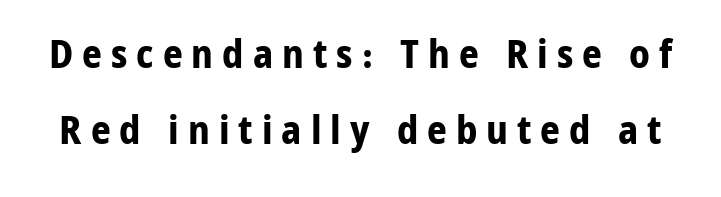
{"serif": "no", "italic": "no", "bold": "yes", "weight": "bold", "width": "normal", "stroke_contrast": "low", "x_height": "medium", "monospaced": "no", "underline": "no", "line_spacing": "loose", "line_spacing_ratio": 1.94, "letter_spacing": "wide", "letter_spacing_em": 0.23, "glyph_px": 39}
